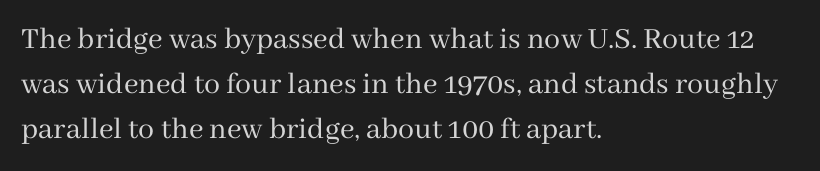
The typesetter chose a ragged-right arrangement here. Evenly set lines give the paragraph a standard silhouette. The type sits square on the baseline with zero lean. Characters follow at the spacing the type designer built in. The rendering uses natural spacing where letterforms have individual widths.
